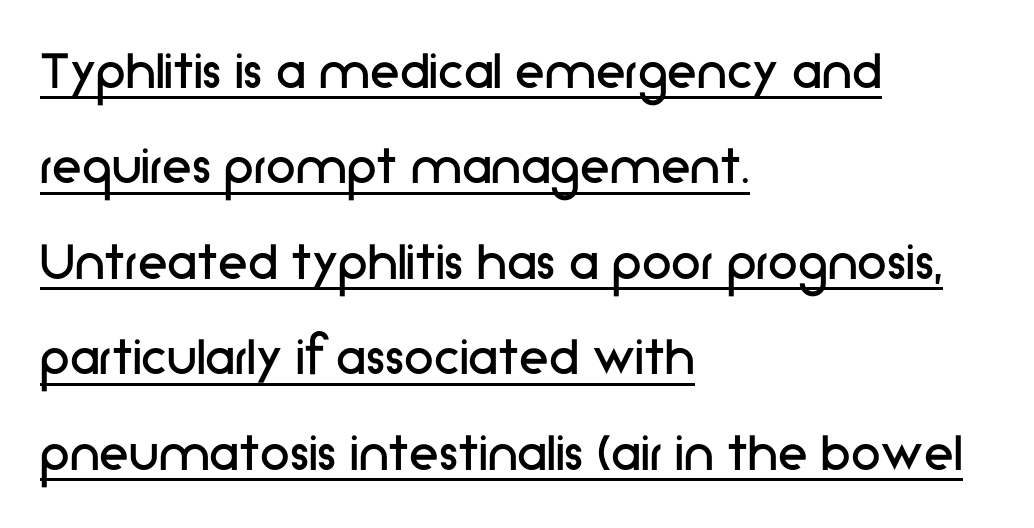
{"serif": "no", "italic": "no", "bold": "no", "weight": "regular", "width": "normal", "stroke_contrast": "low", "x_height": "medium", "monospaced": "no", "underline": "yes", "align": "left", "line_spacing": "normal", "line_spacing_ratio": 1.59, "letter_spacing": "normal", "letter_spacing_em": 0.0, "glyph_px": 60}
